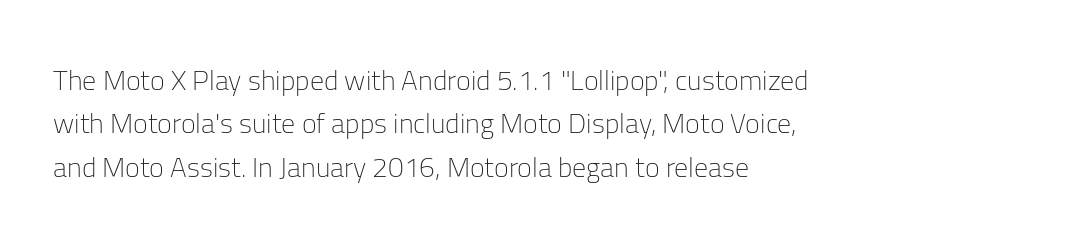
Q: Is the text bold? A: No.
Q: Is the text italic (slanted)? A: No, it is upright.
Q: Is the typeface a serif or a sans-serif typeface? A: Sans-serif.
Q: Is the text underlined? A: No.
Q: How is the paragraph aligned? A: Left-aligned.
Q: Is the spacing between letters normal or unusually wide? A: Normal.
Q: Is the spacing between lines tight, normal or loose? A: Normal.
Q: Width (condensed, normal, or wide)? A: Normal.
Q: Stroke contrast? A: Low.
Q: x-height? A: Medium.
Q: Monospaced? A: No.
